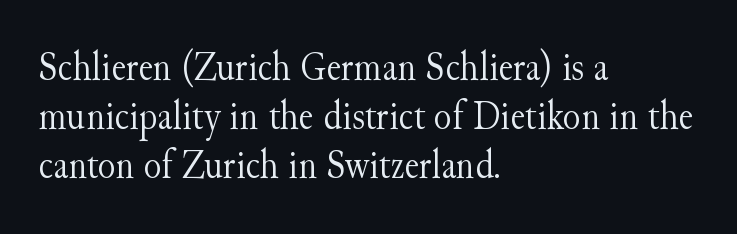
The setting favours the left margin, as ordinary paragraphs usually do. The foot of each line stays bare and open. This sample uses plain, unmodified letter spacing. Stroke thickness stays within the range of a standard reading face or lighter.
